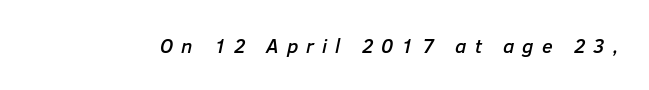
Q: Is the text italic (slanted)? A: Yes, it leans right by about 12 degrees.
Q: Is the text underlined? A: No.
Q: Is the spacing between letters normal or unusually wide? A: Unusually wide.
